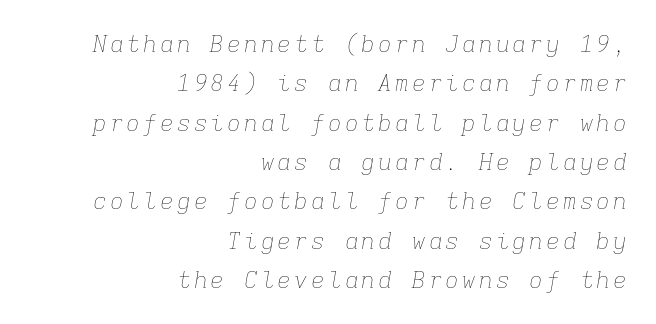
Honestly, there is no underline to notice here at all. Counters stay open thanks to moderate or lighter strokes. The letters are slanted; this is an italic face. Reading down the block, your eye finds every line finishing at a fixed right position.
